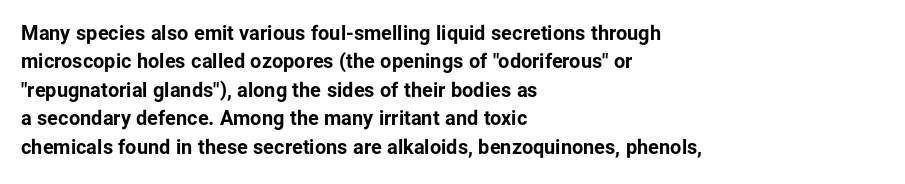
The image shows 20 px bold type, upright; set left-aligned, normal line spacing (1.42x), normal letter spacing, not underlined.
